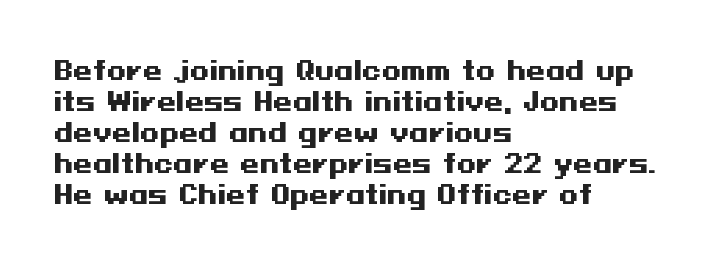
Q: Is the text bold? A: Yes.
Q: Is the text italic (slanted)? A: No, it is upright.
Q: Is the text underlined? A: No.
Q: How is the paragraph aligned? A: Left-aligned.
Q: Is the spacing between letters normal or unusually wide? A: Normal.
